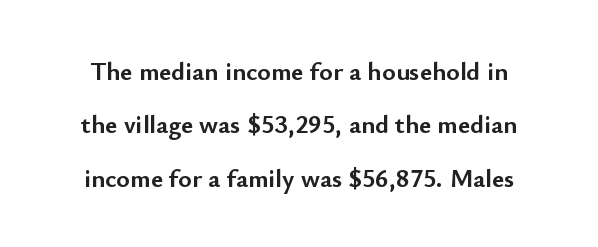
{"italic": "no", "bold": "yes", "underline": "no", "line_spacing": "loose", "line_spacing_ratio": 2.05, "letter_spacing": "normal", "letter_spacing_em": 0.0, "glyph_px": 26}
